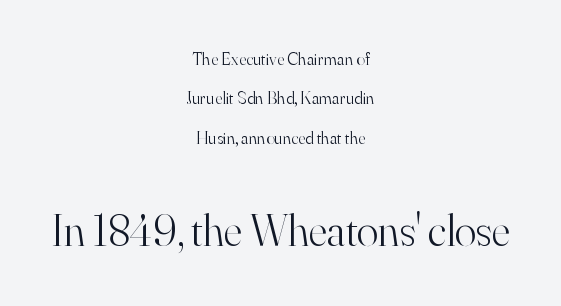
Words appear dense and cohesive because spacing is normal. Honestly, there is no underline to notice here at all. Serifs: yes, visible at the terminals of the letterforms. The characters are drawn with everyday or finer stroke widths. This sample uses an upright cut, with every glyph sitting square on the baseline.
